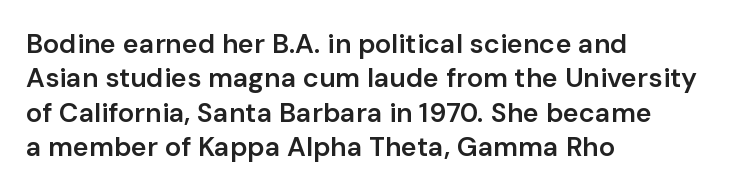
{"italic": "no", "bold": "semi", "underline": "no", "align": "left", "line_spacing": "normal", "line_spacing_ratio": 1.27, "letter_spacing": "normal", "letter_spacing_em": 0.0, "glyph_px": 27}
